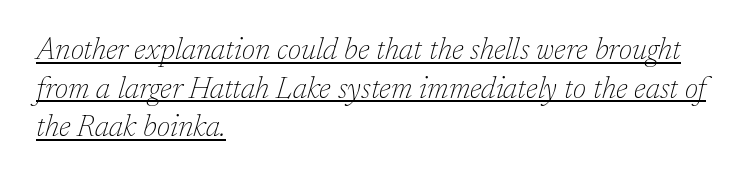
A continuous stroke trails under the words, as in a hyperlink. Nobody touched the tracking dial on this one. Stroke thickness stays within the range of a standard reading face or lighter. The passage shown leans; its letterforms are oblique. The characters display serif detailing at their extremities. The lines sit at an ordinary, default distance from one another.
